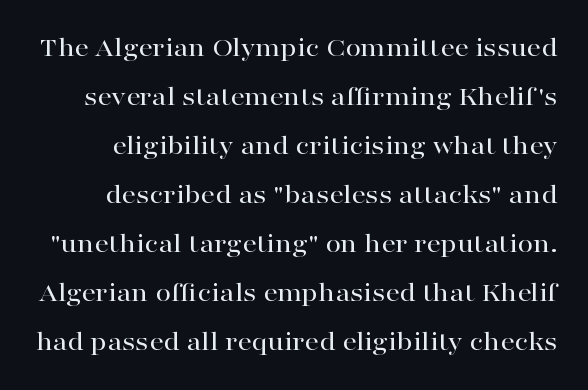
{"serif": "yes", "italic": "no", "width": "wide", "stroke_contrast": "high", "x_height": "medium", "monospaced": "no", "underline": "no", "line_spacing_ratio": 1.75, "letter_spacing": "normal", "letter_spacing_em": 0.0, "glyph_px": 28}
